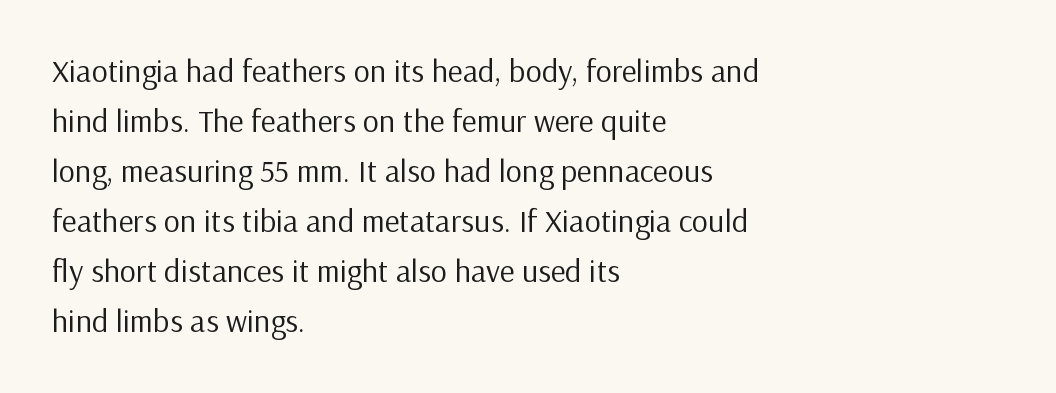
Spacing verdict: proportional, widths tailored to each character. Posture: upright roman. Each word holds together tightly as a unit, with standard inter-letter gaps. Decoration check: the copy has no underline. The typesetting does not lean heavy: it is not bold. The text was rendered using a sans face with plain stroke endings.
